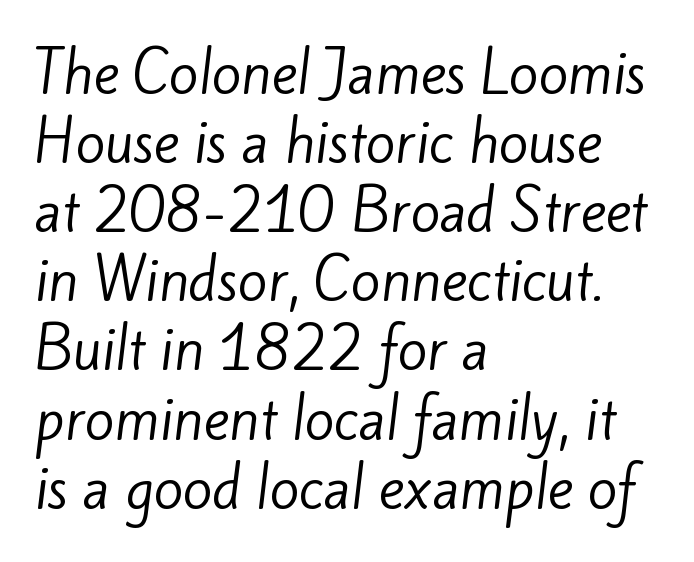
Q: Is the text bold? A: No.
Q: Is the typeface a serif or a sans-serif typeface? A: Sans-serif.
Q: Is the text underlined? A: No.
Q: How is the paragraph aligned? A: Left-aligned.
Q: Is the spacing between letters normal or unusually wide? A: Normal.
Q: Is the spacing between lines tight, normal or loose? A: Normal.
Q: Width (condensed, normal, or wide)? A: Normal.
Q: Stroke contrast? A: Low.
Q: x-height? A: Small.
Q: Monospaced? A: No.
